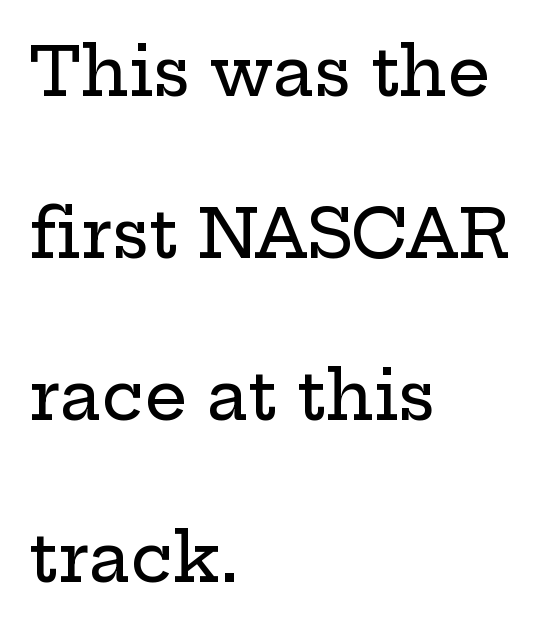
The image shows 67 px wide serif type, upright; set left-aligned, loose line spacing (2.42x), normal letter spacing, not underlined; low stroke contrast and a medium x-height.
